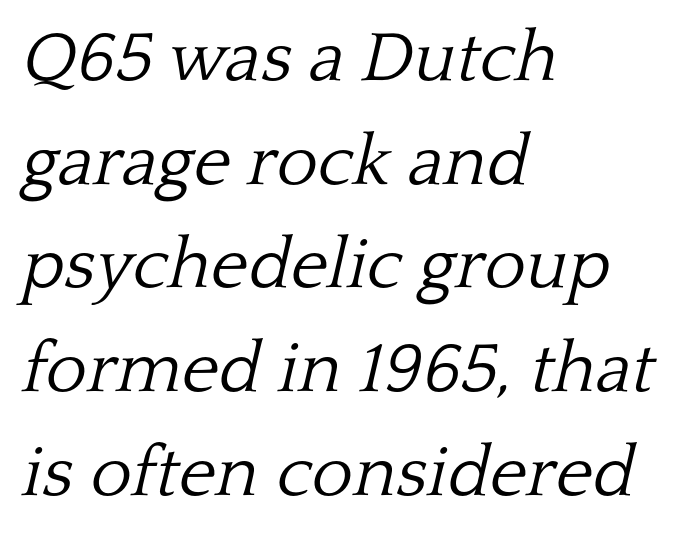
The image shows 71 px light serif type, italic (leaning right); set left-aligned, normal line spacing (1.46x), normal letter spacing, not underlined; low stroke contrast and a medium x-height.
